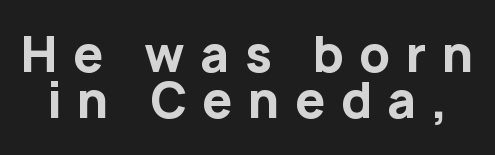
Q: Is the text bold? A: Yes.
Q: Is the text italic (slanted)? A: No, it is upright.
Q: Is the typeface a serif or a sans-serif typeface? A: Sans-serif.
Q: Is the text underlined? A: No.
Q: Is the spacing between letters normal or unusually wide? A: Unusually wide.
Q: Is the spacing between lines tight, normal or loose? A: Tight.
Q: Width (condensed, normal, or wide)? A: Normal.
Q: Stroke contrast? A: Low.
Q: x-height? A: Medium.
Q: Monospaced? A: No.
